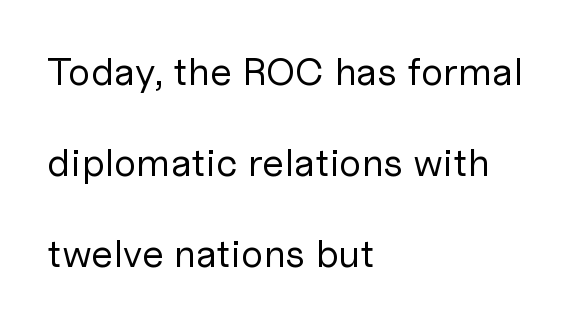
{"serif": "no", "italic": "no", "bold": "no", "weight": "regular", "width": "normal", "stroke_contrast": "low", "x_height": "medium", "monospaced": "no", "underline": "no", "align": "left", "line_spacing": "loose", "line_spacing_ratio": 2.33, "letter_spacing": "normal", "letter_spacing_em": 0.0, "glyph_px": 39}
